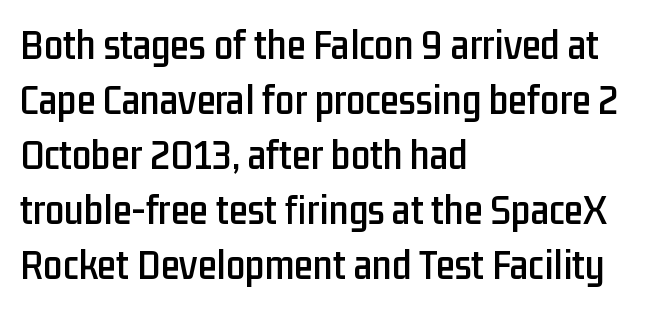
{"serif": "no", "italic": "no", "width": "condensed", "stroke_contrast": "low", "x_height": "medium", "monospaced": "no", "underline": "no", "align": "left", "line_spacing": "normal", "line_spacing_ratio": 1.28, "letter_spacing": "normal", "letter_spacing_em": 0.0, "glyph_px": 43}
